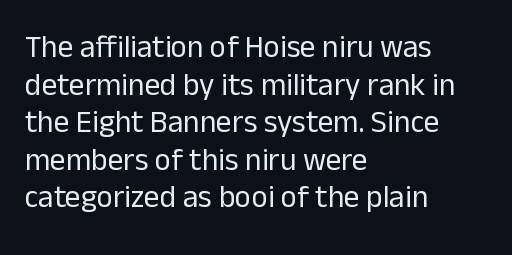
The image shows 31 px regular-weight sans-serif type, upright; set left-aligned, line spacing 1.21x, normal letter spacing, not underlined; low stroke contrast and a medium x-height.
